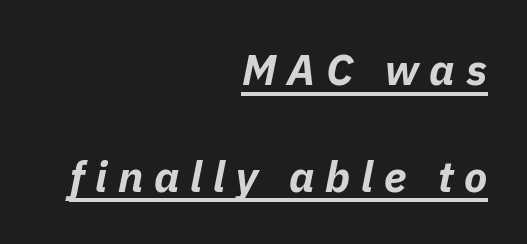
{"italic": "yes", "lean": "right", "slant_degrees": 11, "bold": "yes", "weight": "bold", "width": "normal", "stroke_contrast": "low", "x_height": "medium", "monospaced": "no", "underline": "yes", "align": "right", "line_spacing": "loose", "line_spacing_ratio": 2.48, "letter_spacing": "wide", "letter_spacing_em": 0.25, "glyph_px": 43}
